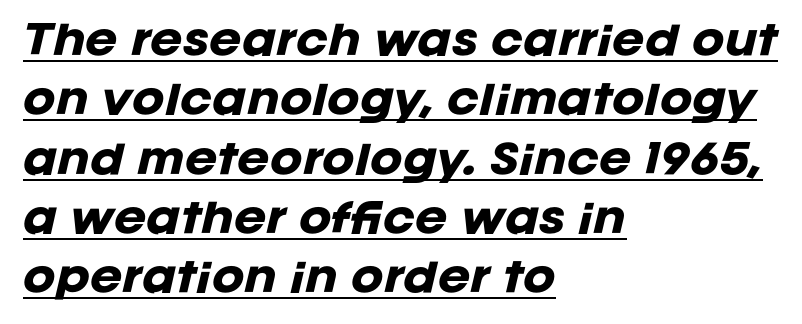
{"italic": "yes", "lean": "right", "slant_degrees": 12, "bold": "yes", "weight": "heavy", "width": "normal", "stroke_contrast": "low", "x_height": "large", "monospaced": "no", "underline": "yes", "align": "left", "line_spacing": "normal", "line_spacing_ratio": 1.52, "letter_spacing": "normal", "letter_spacing_em": 0.0, "glyph_px": 39}
